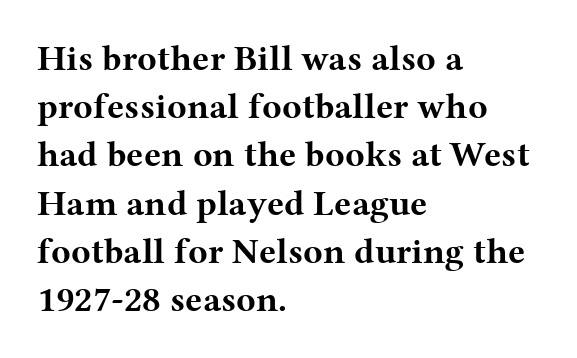
The image shows 36 px bold, wide serif type, upright; set left-aligned, normal line spacing (1.34x), normal letter spacing, not underlined; medium stroke contrast and a medium x-height.
